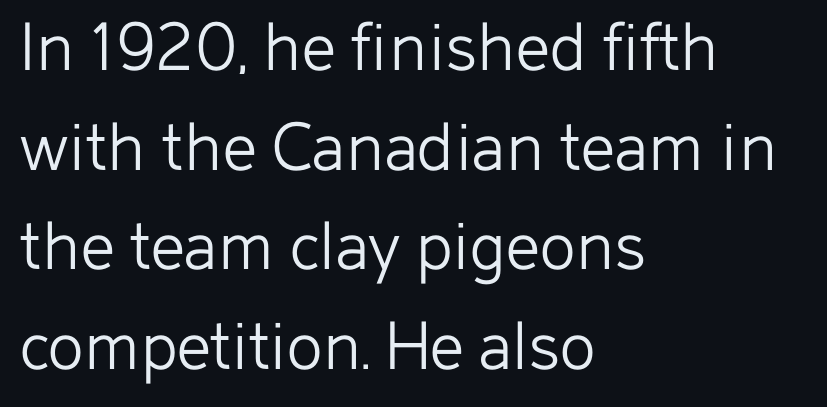
Q: Is the text bold? A: No.
Q: Is the text italic (slanted)? A: No, it is upright.
Q: Is the typeface a serif or a sans-serif typeface? A: Sans-serif.
Q: Is the text underlined? A: No.
Q: How is the paragraph aligned? A: Left-aligned.
Q: Is the spacing between letters normal or unusually wide? A: Normal.
Q: Is the spacing between lines tight, normal or loose? A: Normal.
Q: Width (condensed, normal, or wide)? A: Normal.
Q: Stroke contrast? A: Low.
Q: x-height? A: Medium.
Q: Monospaced? A: No.
